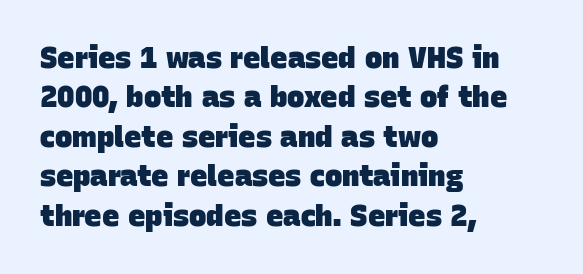
A student would call this left alignment; a typographer would say flush left, rag right. The foot of each line stays bare and open. The designer left line spacing at the default. The rendering uses natural spacing where letterforms have individual widths. Glyph-to-glyph distance matches everyday printed text. Strokes here are thick enough to call this a true bold.
